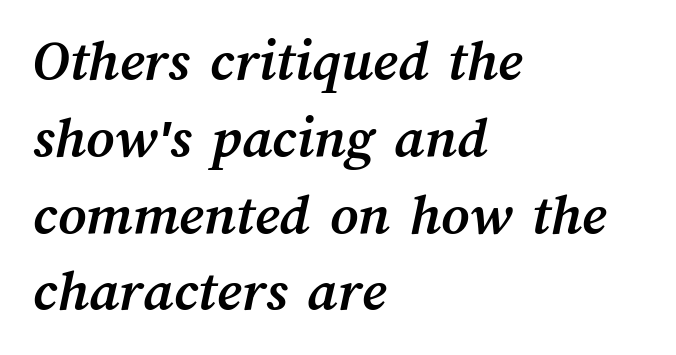
Q: Is the text bold? A: Yes.
Q: Is the text underlined? A: No.
Q: How is the paragraph aligned? A: Left-aligned.
Q: Is the spacing between letters normal or unusually wide? A: Normal.
Q: Is the spacing between lines tight, normal or loose? A: Normal.
Q: Width (condensed, normal, or wide)? A: Normal.
Q: Stroke contrast? A: Medium.
Q: x-height? A: Medium.
Q: Monospaced? A: No.
